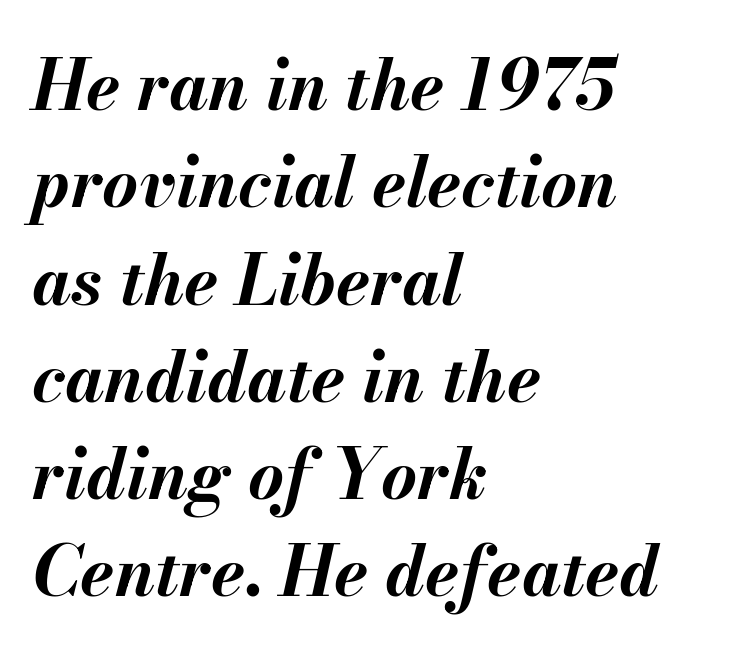
Q: Is the text bold? A: Yes.
Q: Is the text italic (slanted)? A: Yes, it leans right by about 13 degrees.
Q: Is the text underlined? A: No.
Q: How is the paragraph aligned? A: Left-aligned.
Q: Is the spacing between letters normal or unusually wide? A: Normal.
Q: Is the spacing between lines tight, normal or loose? A: Normal.
Q: Width (condensed, normal, or wide)? A: Normal.
Q: Stroke contrast? A: Medium.
Q: x-height? A: Small.
Q: Monospaced? A: No.
